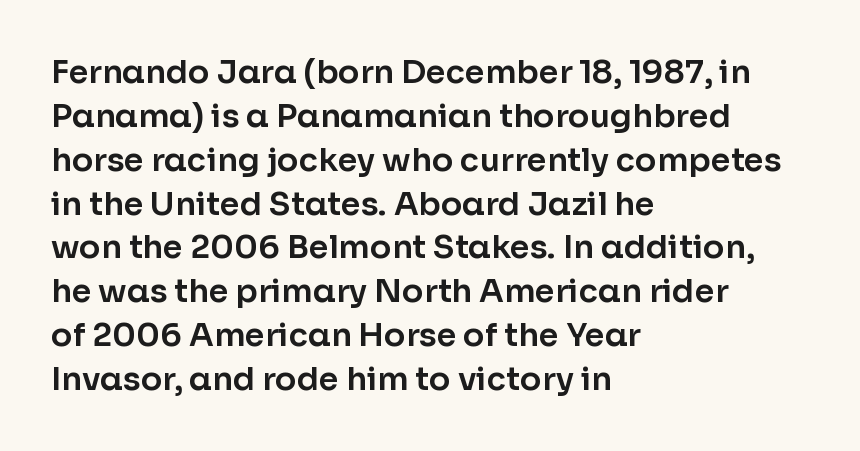
{"serif": "no", "italic": "no", "width": "normal", "stroke_contrast": "low", "x_height": "medium", "monospaced": "no", "underline": "no", "align": "left", "line_spacing": "normal", "line_spacing_ratio": 1.37, "letter_spacing": "normal", "letter_spacing_em": 0.0, "glyph_px": 32}
